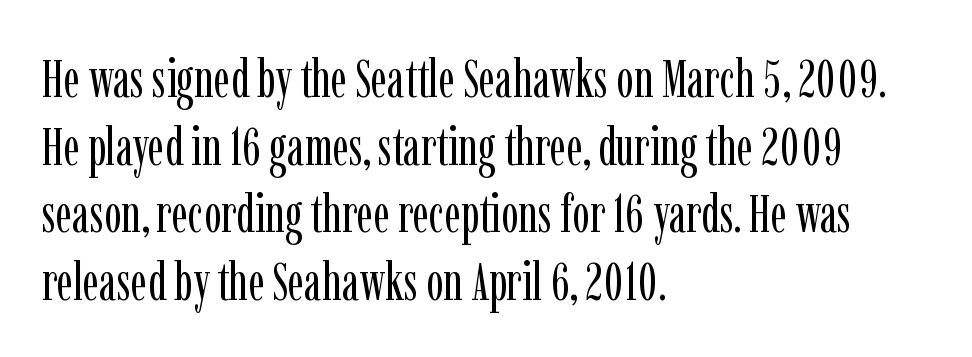
Q: Is the text bold? A: No.
Q: Is the text italic (slanted)? A: No, it is upright.
Q: Is the typeface a serif or a sans-serif typeface? A: Serif.
Q: Is the text underlined? A: No.
Q: How is the paragraph aligned? A: Left-aligned.
Q: Is the spacing between letters normal or unusually wide? A: Normal.
Q: Is the spacing between lines tight, normal or loose? A: Normal.
Q: Width (condensed, normal, or wide)? A: Condensed.
Q: Stroke contrast? A: Low.
Q: x-height? A: Medium.
Q: Monospaced? A: No.
